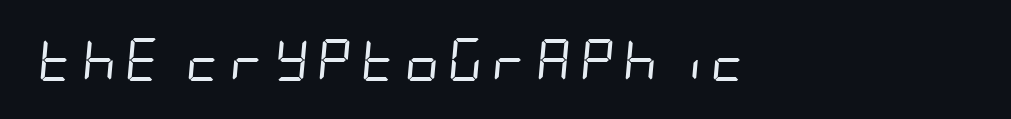
{"italic": "yes", "lean": "right", "slant_degrees": 5, "bold": "no", "weight": "regular", "width": "condensed", "stroke_contrast": "low", "x_height": "large", "underline": "no", "letter_spacing": "wide", "letter_spacing_em": 0.2, "glyph_px": 43}
